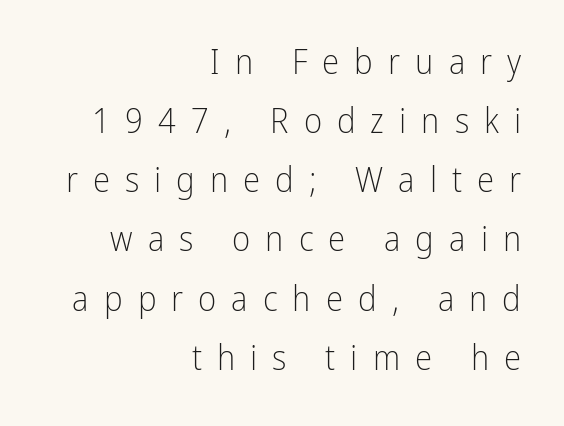
Q: Is the text bold? A: No.
Q: Is the text italic (slanted)? A: No, it is upright.
Q: Is the typeface a serif or a sans-serif typeface? A: Sans-serif.
Q: Is the text underlined? A: No.
Q: How is the paragraph aligned? A: Right-aligned.
Q: Is the spacing between letters normal or unusually wide? A: Unusually wide.
Q: Is the spacing between lines tight, normal or loose? A: Normal.
Q: Width (condensed, normal, or wide)? A: Condensed.
Q: Stroke contrast? A: Low.
Q: x-height? A: Medium.
Q: Monospaced? A: No.
